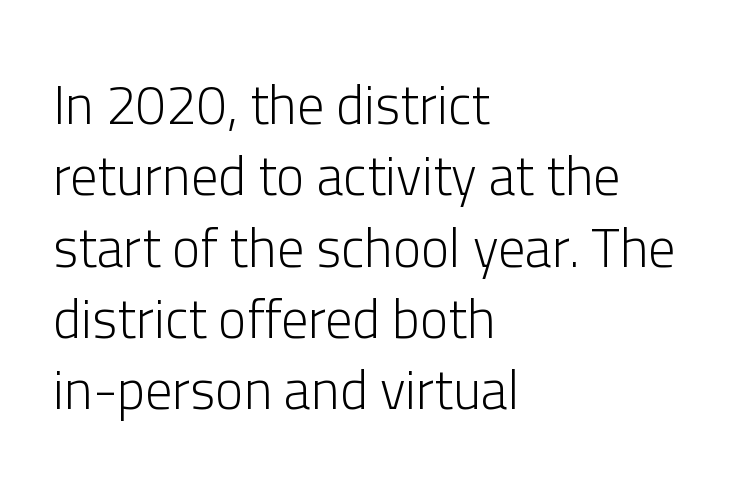
Q: Is the text bold? A: No.
Q: Is the text italic (slanted)? A: No, it is upright.
Q: Is the typeface a serif or a sans-serif typeface? A: Sans-serif.
Q: Is the text underlined? A: No.
Q: How is the paragraph aligned? A: Left-aligned.
Q: Is the spacing between letters normal or unusually wide? A: Normal.
Q: Is the spacing between lines tight, normal or loose? A: Normal.
Q: Width (condensed, normal, or wide)? A: Normal.
Q: Stroke contrast? A: Low.
Q: x-height? A: Medium.
Q: Monospaced? A: No.
